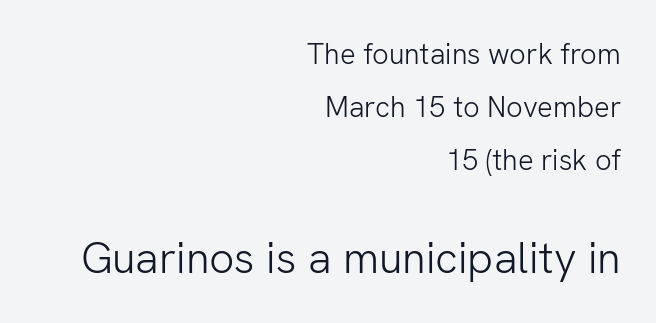
Q: Is the text bold? A: No.
Q: Is the text italic (slanted)? A: No, it is upright.
Q: Is the typeface a serif or a sans-serif typeface? A: Sans-serif.
Q: Is the text underlined? A: No.
Q: How is the paragraph aligned? A: Right-aligned.
Q: Is the spacing between letters normal or unusually wide? A: Normal.
Q: Which block of text is set in a larger size, the first (top) or the second (bottom)? A: The second (bottom) one.
Q: Width (condensed, normal, or wide)? A: Normal.
Q: Stroke contrast? A: Low.
Q: x-height? A: Medium.
Q: Monospaced? A: No.
